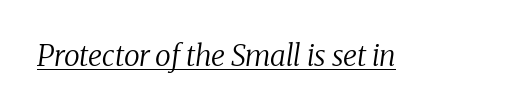
Q: Is the text bold? A: No.
Q: Is the text italic (slanted)? A: Yes, it leans right by about 8 degrees.
Q: Is the typeface a serif or a sans-serif typeface? A: Serif.
Q: Is the text underlined? A: Yes.
Q: Is the spacing between letters normal or unusually wide? A: Normal.
Q: Width (condensed, normal, or wide)? A: Normal.
Q: Stroke contrast? A: Medium.
Q: x-height? A: Medium.
Q: Monospaced? A: No.
